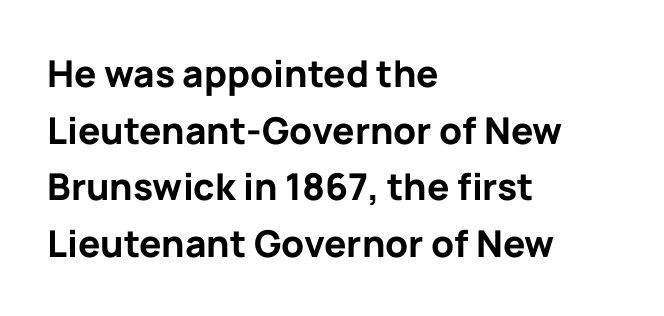
Q: Is the text bold? A: Yes.
Q: Is the text italic (slanted)? A: No, it is upright.
Q: Is the typeface a serif or a sans-serif typeface? A: Sans-serif.
Q: Is the text underlined? A: No.
Q: How is the paragraph aligned? A: Left-aligned.
Q: Is the spacing between letters normal or unusually wide? A: Normal.
Q: Is the spacing between lines tight, normal or loose? A: Normal.
Q: Width (condensed, normal, or wide)? A: Normal.
Q: Stroke contrast? A: Low.
Q: x-height? A: Medium.
Q: Monospaced? A: No.
